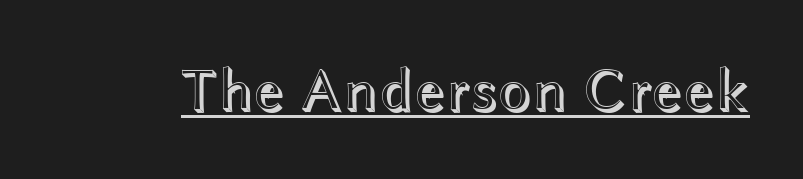
In designer terms, the underline attribute is active on this setting. Italic? Not at all — the glyphs are vertical. Each word holds together tightly as a unit, with standard inter-letter gaps. Proportional: the letters do not fall into vertical columns.
